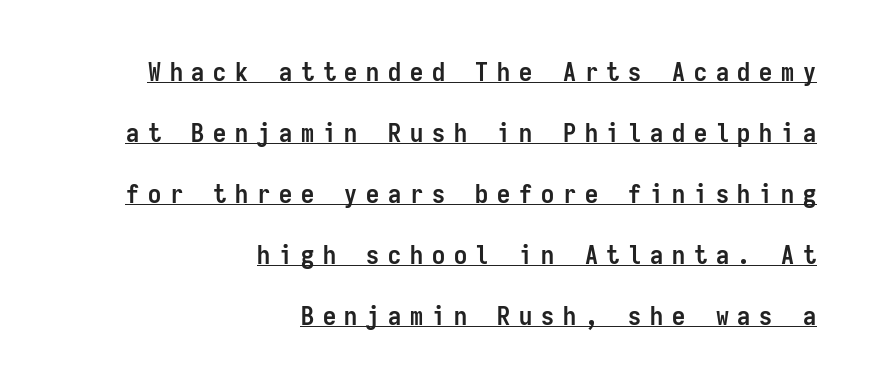
The image shows 26 px bold type, upright; set right-aligned, loose line spacing (2.35x), unusually wide letter spacing (+0.34 em), underlined.
